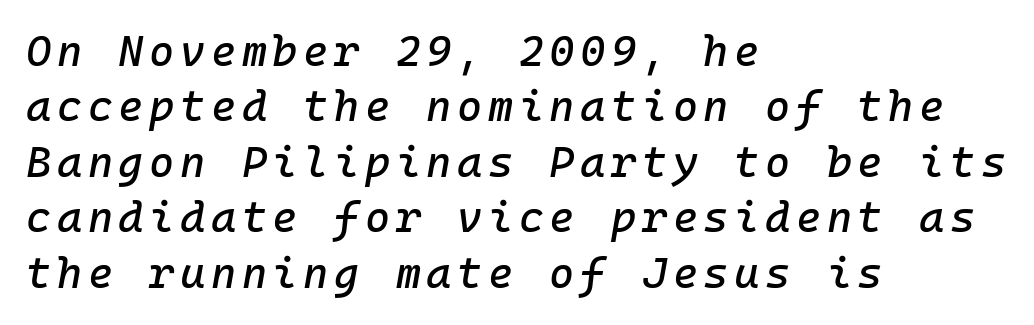
Q: Is the text italic (slanted)? A: Yes, it leans right by about 10 degrees.
Q: Is the text underlined? A: No.
Q: How is the paragraph aligned? A: Left-aligned.
Q: Is the spacing between lines tight, normal or loose? A: Normal.
Q: Width (condensed, normal, or wide)? A: Normal.
Q: Stroke contrast? A: Low.
Q: x-height? A: Medium.
Q: Monospaced? A: Yes.
